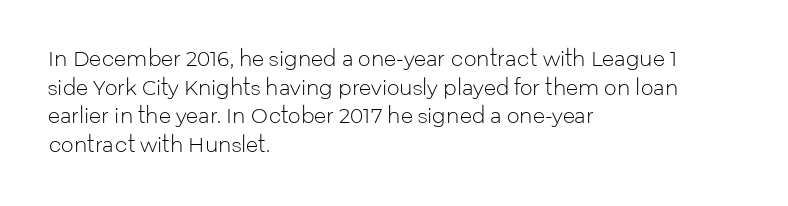
The image shows 20 px text type, upright; set left-aligned, normal line spacing (1.43x), normal letter spacing, not underlined.
